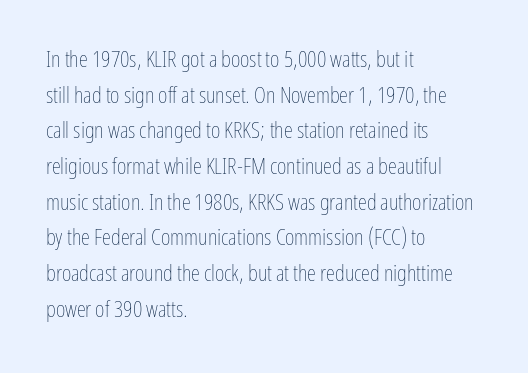
Baseline-to-baseline distance is the conventional proportion of letter height. The passage is arranged the way most books set body copy — flush left. The glyphs are unaccompanied by any horizontal stroke below them. The gaps between neighbouring characters are ordinary and unremarkable.
